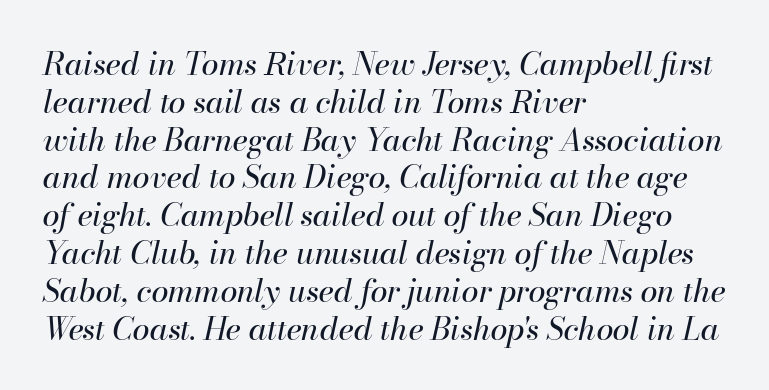
The baseline area is clear. Stroke thickness stays within the range of a standard reading face or lighter. This is oblique type, the kind used for emphasis or titles. Is the block centered? No — it sits flush against the left margin. Students, note that the glyphs here touch the page at normal intervals. Note the varied advance widths — an 'i' is clearly narrower than an 'm'.
